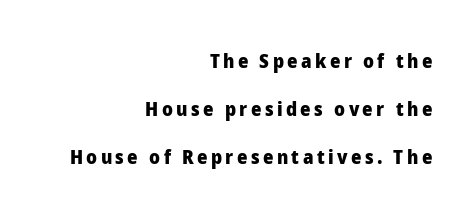
Notice how the stems are strictly vertical — no italics here. The specimen omits any rule beneath the text block's lines. The vertical gap from one line to the next is large. You'd pick this weight for a headline — it's a proper bold. These lines stack with their right ends in a neat column.
